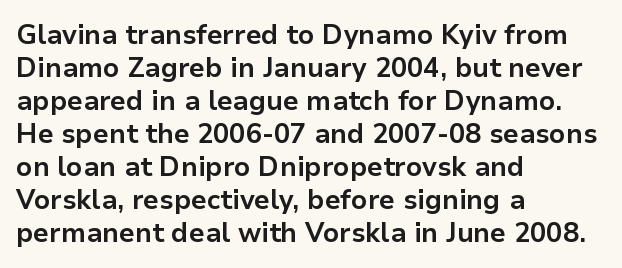
The image shows 27 px bold type, upright; set left-aligned, line spacing 1.22x, normal letter spacing, not underlined.
